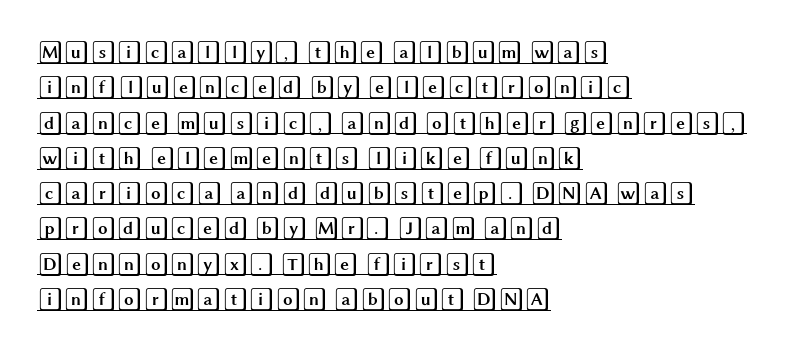
The image shows 24 px text type, upright; set left-aligned, normal line spacing (1.47x), normal letter spacing, underlined.
